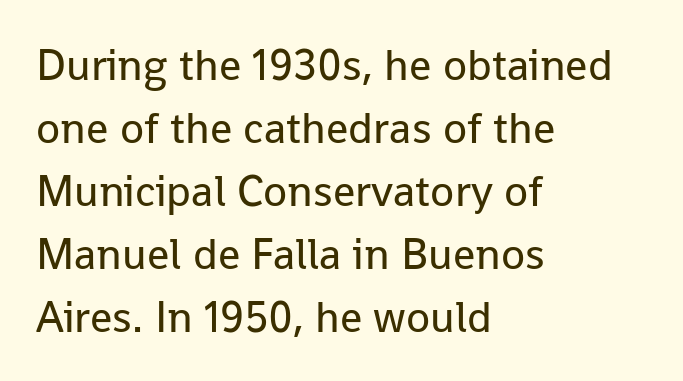
The image shows 44 px regular-weight sans-serif type, upright; set left-aligned, normal line spacing (1.43x), normal letter spacing, not underlined; low stroke contrast and a medium x-height.
